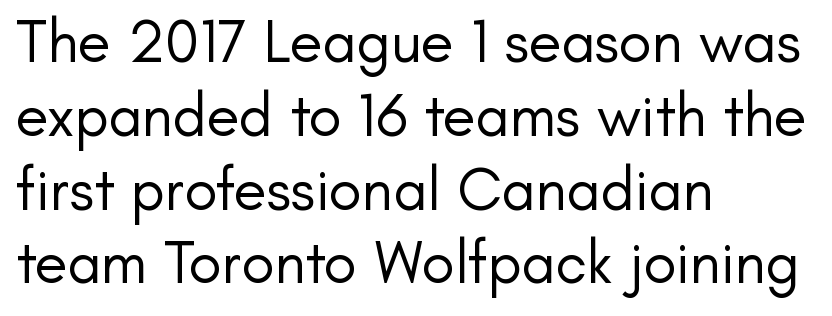
{"serif": "no", "italic": "no", "bold": "no", "weight": "regular", "width": "normal", "stroke_contrast": "low", "x_height": "small", "monospaced": "no", "underline": "no", "align": "left", "line_spacing_ratio": 1.21, "letter_spacing": "normal", "letter_spacing_em": 0.0, "glyph_px": 61}
